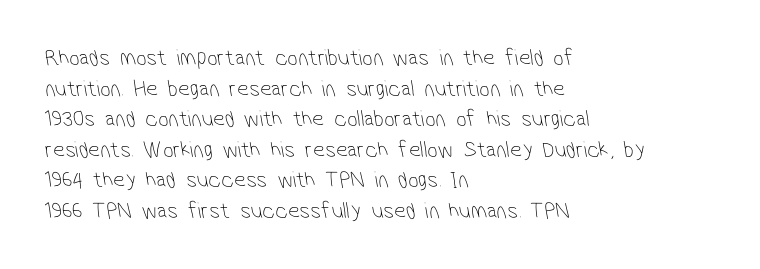
Q: Is the text bold? A: No.
Q: Is the text underlined? A: No.
Q: How is the paragraph aligned? A: Left-aligned.
Q: Is the spacing between letters normal or unusually wide? A: Normal.
Q: Is the spacing between lines tight, normal or loose? A: Normal.
